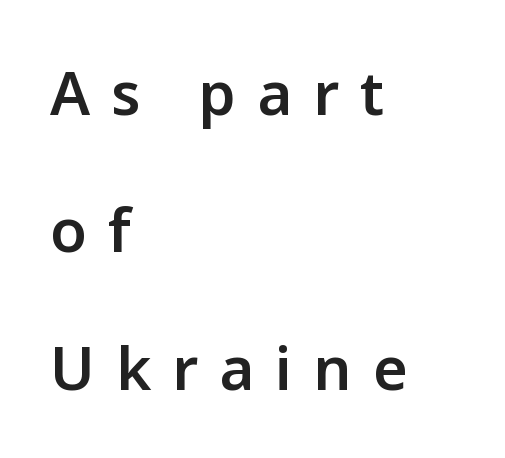
The image shows 60 px semibold sans-serif type, upright; set left-aligned, loose line spacing (2.29x), unusually wide letter spacing (+0.35 em), not underlined; low stroke contrast and a medium x-height.
